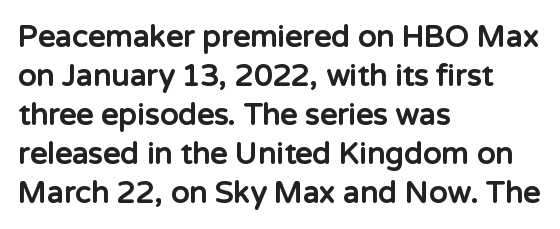
Heavy, bold letterforms. If you drew a ruler down the left edge, every line would touch it. Short note: letters normally spaced. Unlike italic type, these characters show no tilt at all. The letters advance in unequal steps, a hallmark of proportional type. The lines sit at an ordinary, default distance from one another.
